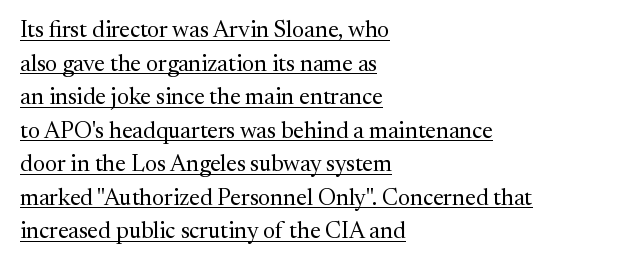
{"italic": "no", "bold": "no", "underline": "yes", "align": "left", "line_spacing": "normal", "line_spacing_ratio": 1.46, "letter_spacing": "normal", "letter_spacing_em": 0.0, "glyph_px": 23}
